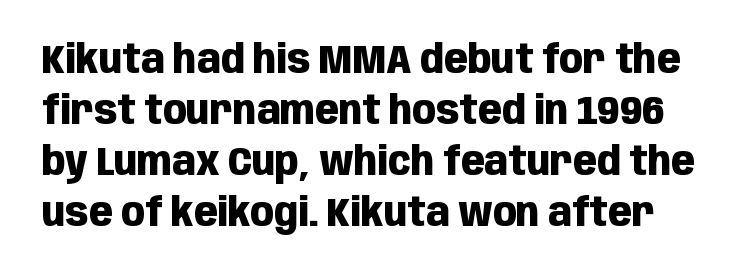
The image shows 39 px heavy, condensed sans-serif type, upright; set normal line spacing (1.31x), normal letter spacing, not underlined; low stroke contrast and a large x-height.
